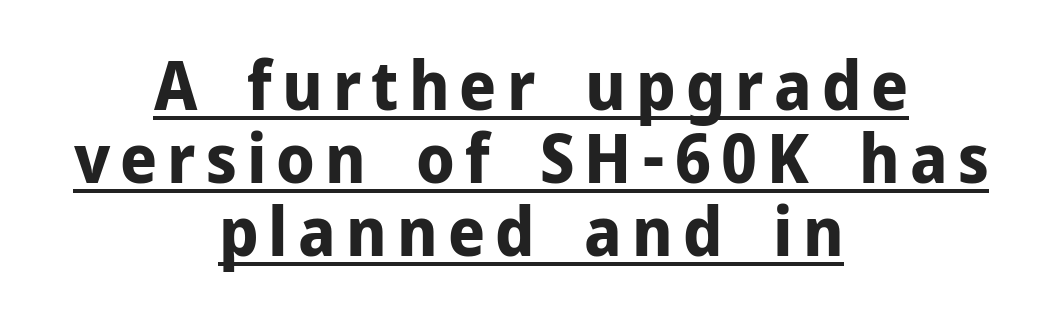
Q: Is the text bold? A: Yes.
Q: Is the text italic (slanted)? A: No, it is upright.
Q: Is the typeface a serif or a sans-serif typeface? A: Sans-serif.
Q: Is the text underlined? A: Yes.
Q: How is the paragraph aligned? A: Centered.
Q: Is the spacing between lines tight, normal or loose? A: Tight.
Q: Width (condensed, normal, or wide)? A: Normal.
Q: Stroke contrast? A: Low.
Q: x-height? A: Medium.
Q: Monospaced? A: No.
